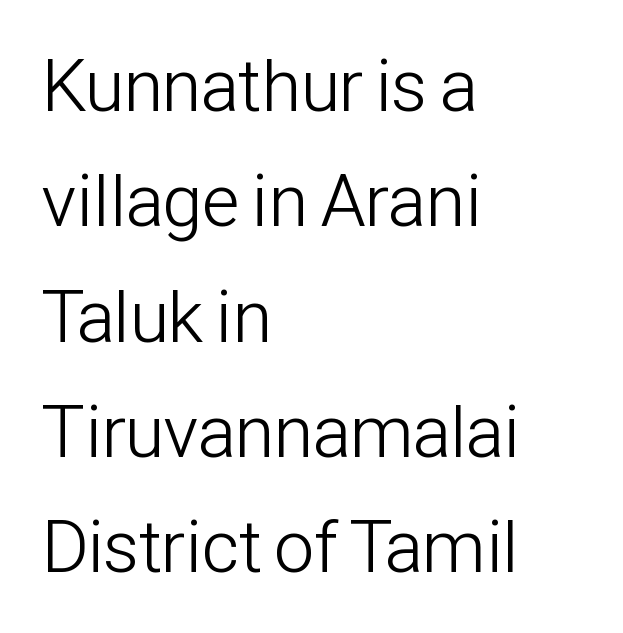
Q: Is the text bold? A: No.
Q: Is the text italic (slanted)? A: No, it is upright.
Q: Is the typeface a serif or a sans-serif typeface? A: Sans-serif.
Q: Is the text underlined? A: No.
Q: How is the paragraph aligned? A: Left-aligned.
Q: Is the spacing between letters normal or unusually wide? A: Normal.
Q: Is the spacing between lines tight, normal or loose? A: Normal.
Q: Width (condensed, normal, or wide)? A: Condensed.
Q: Stroke contrast? A: Low.
Q: x-height? A: Medium.
Q: Monospaced? A: No.
